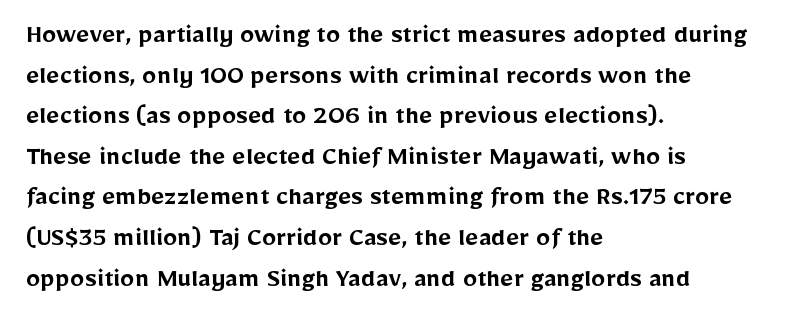
{"serif": "no", "italic": "no", "bold": "semi", "weight": "semibold", "width": "normal", "stroke_contrast": "low", "x_height": "medium", "monospaced": "no", "underline": "no", "align": "left", "line_spacing": "normal", "line_spacing_ratio": 1.4, "letter_spacing": "normal", "letter_spacing_em": 0.0, "glyph_px": 29}
